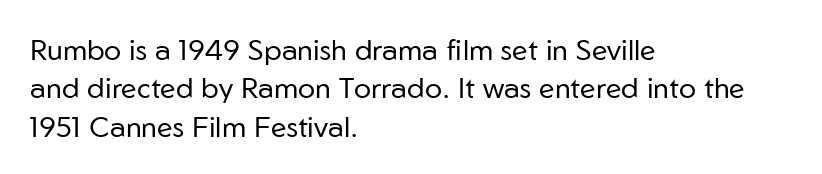
Q: Is the text bold? A: No.
Q: Is the text italic (slanted)? A: No, it is upright.
Q: Is the typeface a serif or a sans-serif typeface? A: Sans-serif.
Q: Is the text underlined? A: No.
Q: How is the paragraph aligned? A: Left-aligned.
Q: Is the spacing between letters normal or unusually wide? A: Normal.
Q: Is the spacing between lines tight, normal or loose? A: Normal.
Q: Width (condensed, normal, or wide)? A: Normal.
Q: Stroke contrast? A: Low.
Q: x-height? A: Medium.
Q: Monospaced? A: No.
